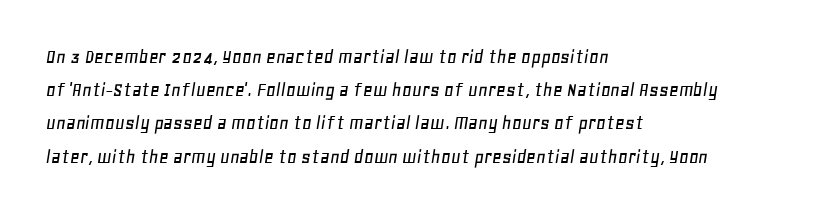
The image shows 21 px text type, italic (leaning right); set left-aligned, normal line spacing (1.58x), normal letter spacing, not underlined.
